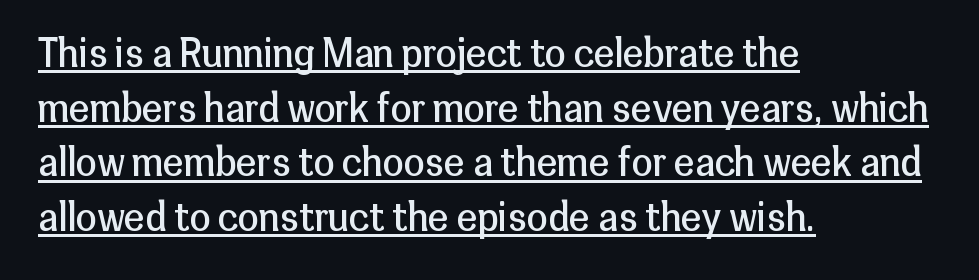
The image shows 38 px regular-weight sans-serif type, upright; set left-aligned, normal line spacing (1.44x), normal letter spacing, underlined; low stroke contrast and a medium x-height.
